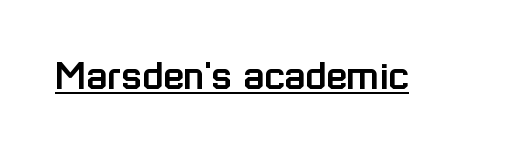
{"serif": "no", "italic": "no", "width": "normal", "stroke_contrast": "low", "x_height": "medium", "monospaced": "no", "underline": "yes", "letter_spacing": "normal", "letter_spacing_em": 0.0, "glyph_px": 43}
